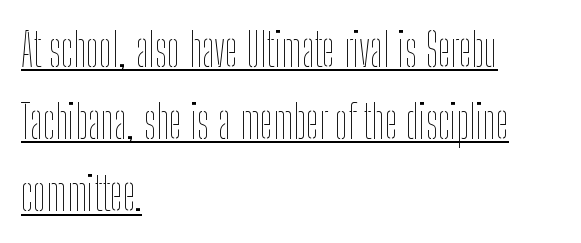
Honestly, the row spacing looks completely unremarkable. This sample has the flowing, uneven cadence of proportional lettering. Tracking here is standard; glyphs follow each other at the usual distance. Unbolded letterforms with no extra heft. Style check: upright.
